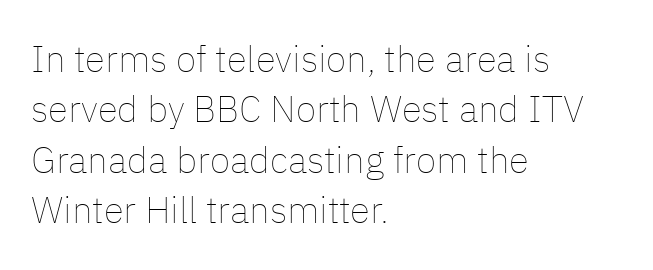
The passage shown is not bold in any degree. This is roman type, the default non-slanted kind. Do the characters align in a grid? No, the font is proportional. One-word summary of the alignment: left. Does extra space separate the letters? No, they use regular spacing. Students, observe: this is what conventionally led text looks like.
